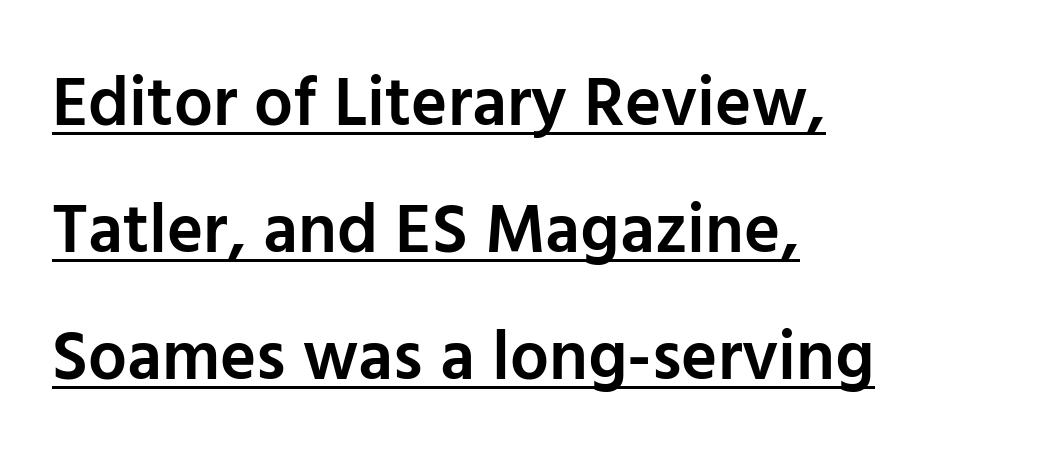
Q: Is the text bold? A: Semi-bold.
Q: Is the text italic (slanted)? A: No, it is upright.
Q: Is the typeface a serif or a sans-serif typeface? A: Sans-serif.
Q: Is the text underlined? A: Yes.
Q: How is the paragraph aligned? A: Left-aligned.
Q: Is the spacing between letters normal or unusually wide? A: Normal.
Q: Width (condensed, normal, or wide)? A: Normal.
Q: Stroke contrast? A: Low.
Q: x-height? A: Medium.
Q: Monospaced? A: No.
